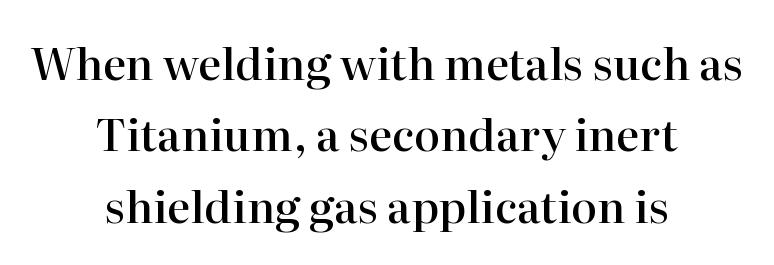
The image shows 44 px semibold serif type, upright; set centered, normal line spacing (1.62x), normal letter spacing, not underlined; high stroke contrast and a medium x-height.
